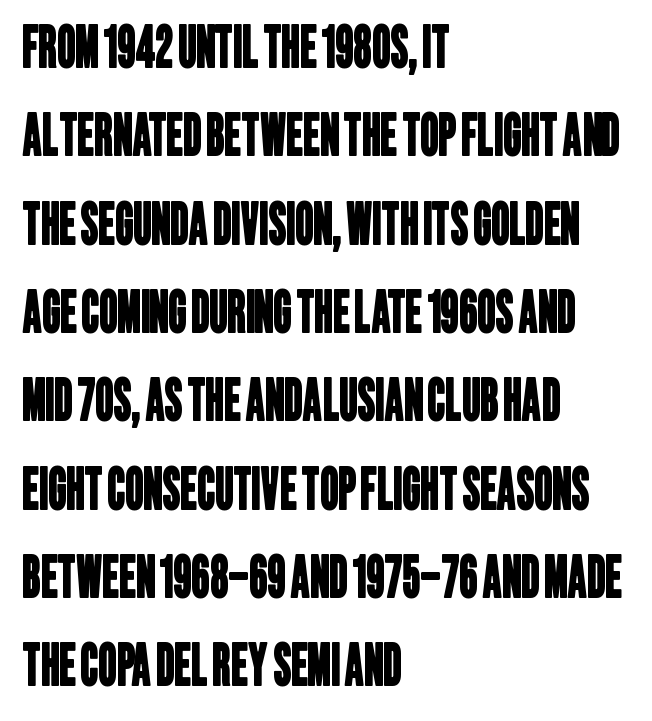
The image shows 57 px condensed sans-serif type; set left-aligned, normal line spacing (1.55x), normal letter spacing, not underlined; low stroke contrast and a large x-height.
